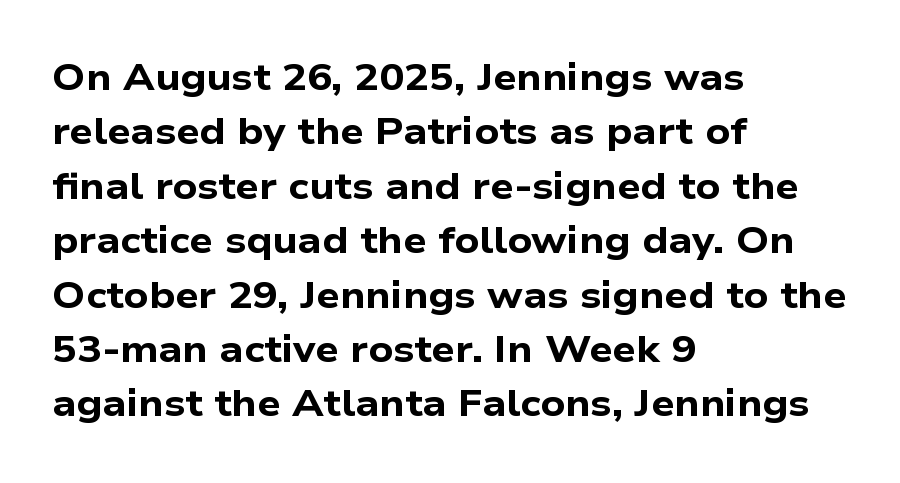
No word sits above an underline. Does the leading feel generous? No, just average. The face used here has the dense, thick strokes of a bold. Short and long lines alike share a common starting point at left. Spacing between characters is what you'd get straight out of the box. A sans-serif font was chosen for this passage.
